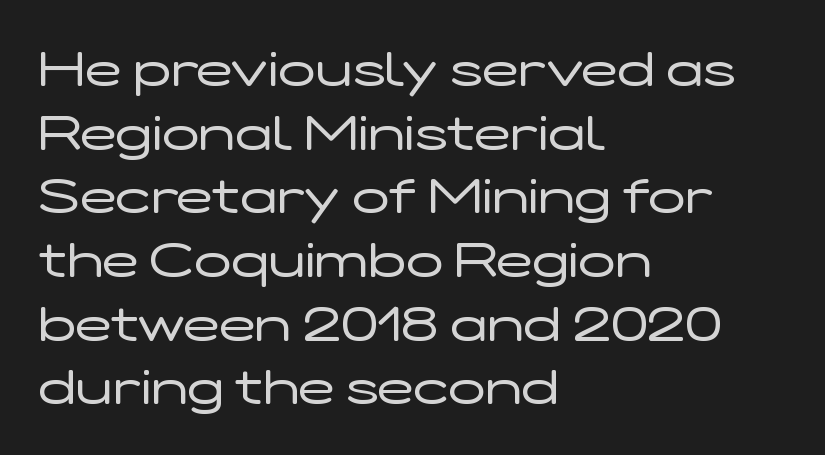
{"serif": "no", "italic": "no", "bold": "no", "weight": "regular", "width": "wide", "stroke_contrast": "low", "x_height": "medium", "monospaced": "no", "underline": "no", "align": "left", "line_spacing": "normal", "line_spacing_ratio": 1.3, "letter_spacing": "normal", "letter_spacing_em": 0.0, "glyph_px": 49}
